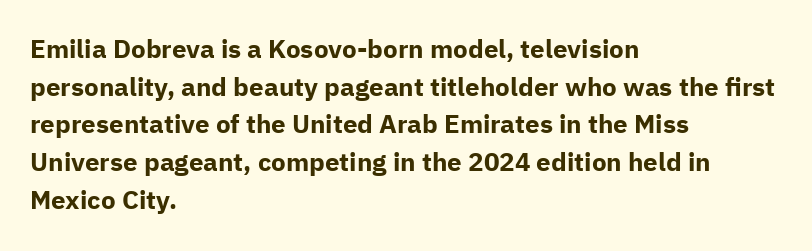
Q: Is the text bold? A: Yes.
Q: Is the text italic (slanted)? A: No, it is upright.
Q: Is the text underlined? A: No.
Q: How is the paragraph aligned? A: Left-aligned.
Q: Is the spacing between letters normal or unusually wide? A: Normal.
Q: Is the spacing between lines tight, normal or loose? A: Normal.
